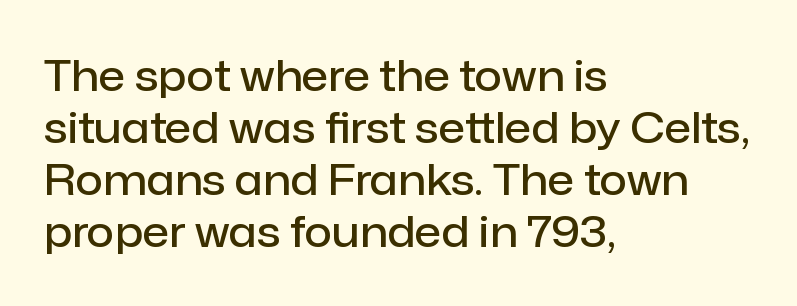
{"serif": "no", "italic": "no", "bold": "semi", "weight": "semibold", "width": "normal", "stroke_contrast": "low", "x_height": "medium", "monospaced": "no", "underline": "no", "align": "left", "line_spacing_ratio": 1.21, "letter_spacing": "normal", "letter_spacing_em": 0.0, "glyph_px": 43}
